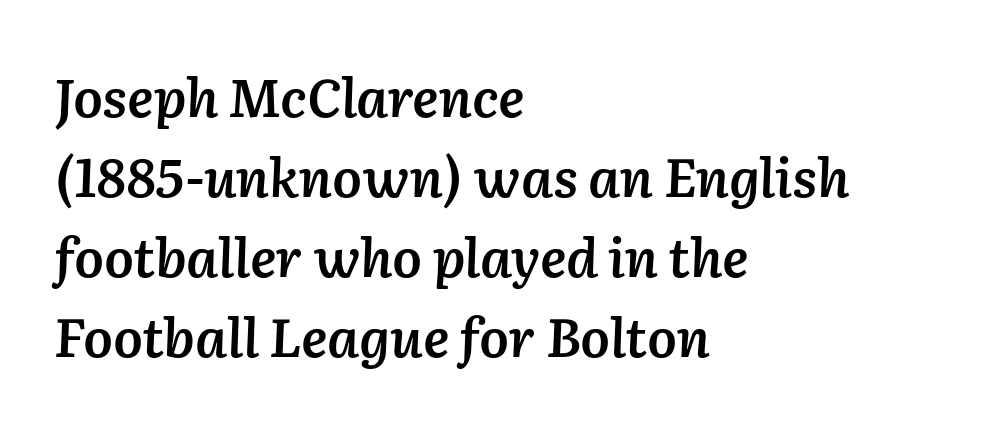
Layout note: lines flush left. Looks like regular typesetting: each glyph gets only the width it needs. Normally led — the rows are evenly, conventionally spaced. Bold? Not quite — semibold, heavier than regular but stopping short. The passage shown has conventional tracking throughout. Designer's note — italics engaged.
